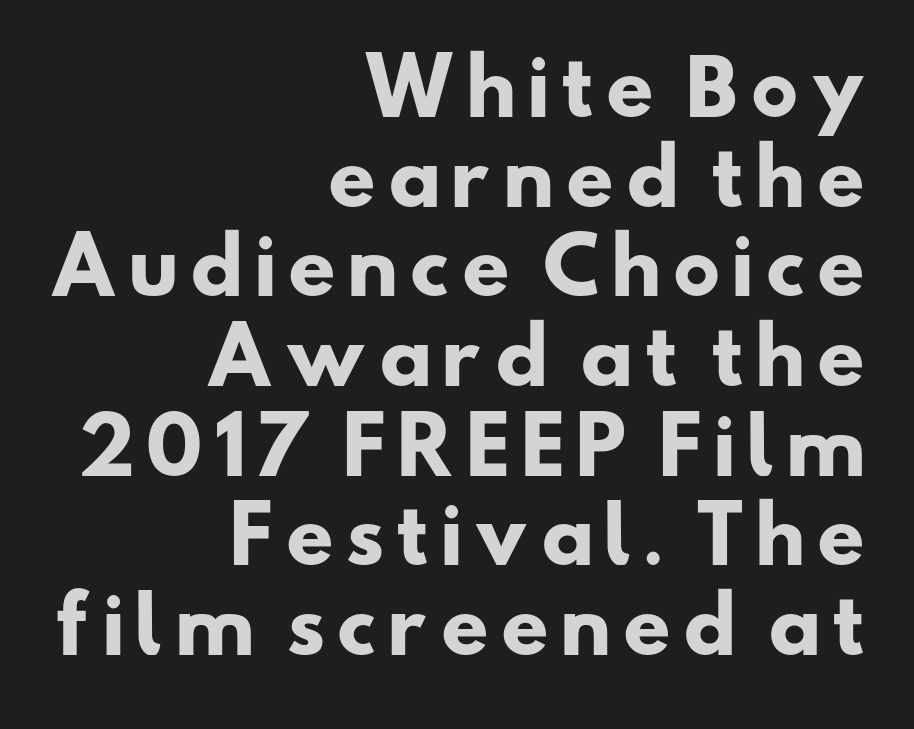
Looks like regular typesetting: each glyph gets only the width it needs. Unlike a traditional serif, this face leaves its strokes unadorned. A bare baseline throughout the passage. These lines are set flush right with a ragged left edge.
